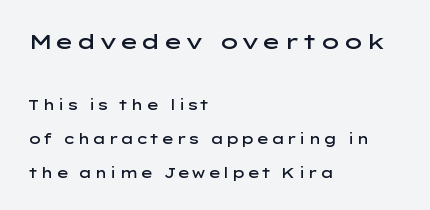
{"italic": "no", "bold": "semi", "underline": "no", "align": "left", "line_spacing": "loose", "line_spacing_ratio": 2.43, "larger_block": "first", "size_ratio": 1.5, "glyph_px": 21}
